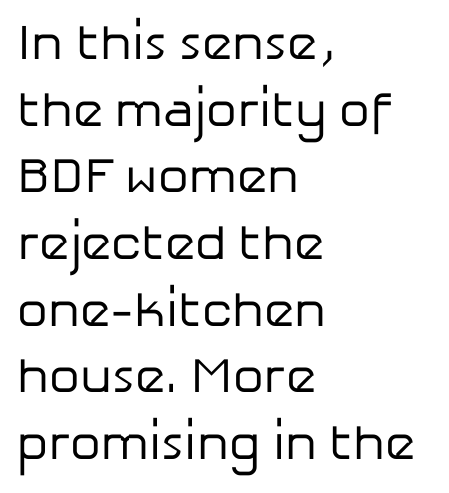
Q: Is the text bold? A: No.
Q: Is the text italic (slanted)? A: No, it is upright.
Q: Is the typeface a serif or a sans-serif typeface? A: Sans-serif.
Q: Is the text underlined? A: No.
Q: How is the paragraph aligned? A: Left-aligned.
Q: Is the spacing between letters normal or unusually wide? A: Normal.
Q: Is the spacing between lines tight, normal or loose? A: Normal.
Q: Width (condensed, normal, or wide)? A: Normal.
Q: Stroke contrast? A: Low.
Q: x-height? A: Medium.
Q: Monospaced? A: No.
